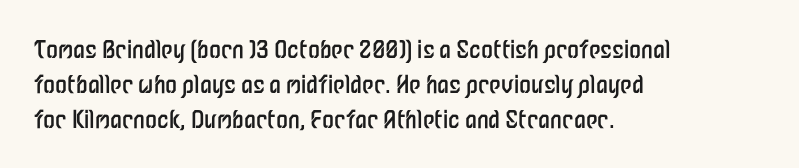
The image shows 24 px text type, upright; set left-aligned, normal line spacing (1.45x), normal letter spacing, not underlined.
